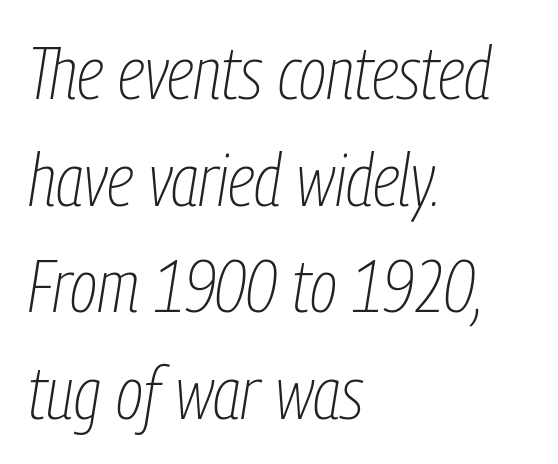
The image shows 73 px thin, condensed type, italic (leaning right); set left-aligned, normal line spacing (1.46x), normal letter spacing, not underlined; low stroke contrast and a medium x-height.
